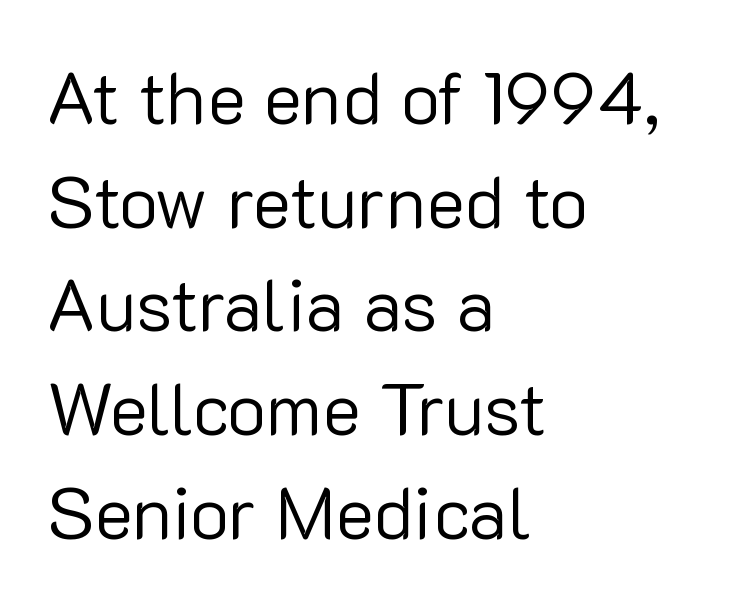
The image shows 73 px regular-weight sans-serif type, upright; set left-aligned, normal line spacing (1.42x), normal letter spacing, not underlined; low stroke contrast and a medium x-height.
